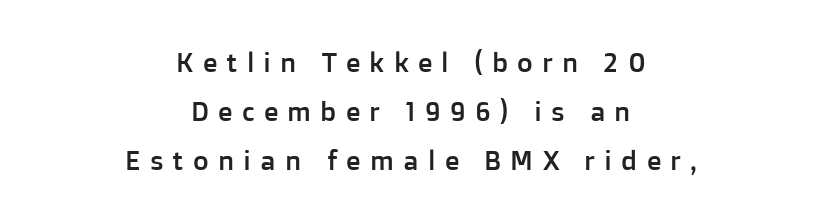
Q: Is the text italic (slanted)? A: No, it is upright.
Q: Is the text underlined? A: No.
Q: How is the paragraph aligned? A: Centered.
Q: Is the spacing between letters normal or unusually wide? A: Unusually wide.
